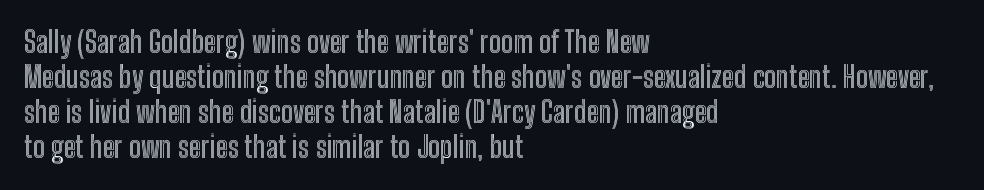
{"italic": "no", "width": "condensed", "x_height": "medium", "monospaced": "no", "underline": "no", "align": "left", "line_spacing_ratio": 1.21, "letter_spacing": "normal", "letter_spacing_em": 0.0, "glyph_px": 29}
